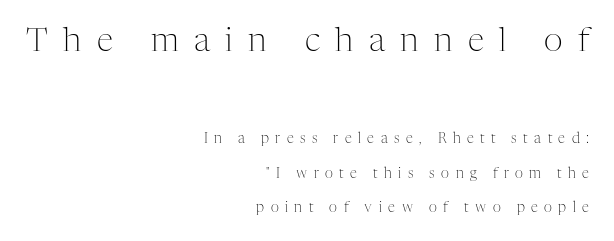
Q: Is the text bold? A: No.
Q: Is the text italic (slanted)? A: No, it is upright.
Q: Is the typeface a serif or a sans-serif typeface? A: Serif.
Q: Is the text underlined? A: No.
Q: How is the paragraph aligned? A: Right-aligned.
Q: Is the spacing between letters normal or unusually wide? A: Unusually wide.
Q: Is the spacing between lines tight, normal or loose? A: Loose.
Q: Which block of text is set in a larger size, the first (top) or the second (bottom)? A: The first (top) one.
Q: Width (condensed, normal, or wide)? A: Normal.
Q: Stroke contrast? A: Medium.
Q: x-height? A: Medium.
Q: Monospaced? A: No.
